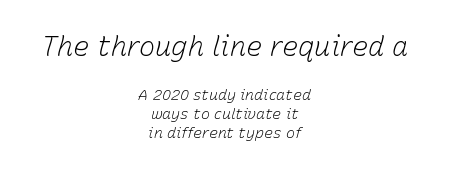
{"italic": "yes", "lean": "right", "slant_degrees": 15, "bold": "no", "underline": "no", "align": "center", "line_spacing": "normal", "line_spacing_ratio": 1.25, "letter_spacing": "normal", "letter_spacing_em": 0.0, "larger_block": "first", "size_ratio": 1.8, "glyph_px": 27}
